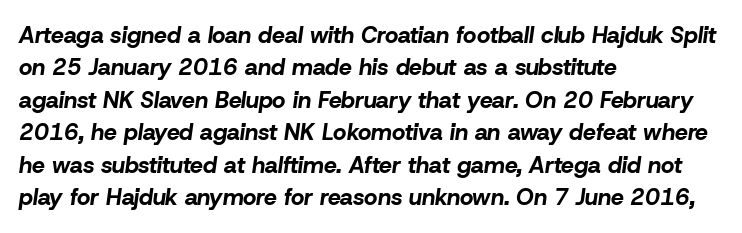
Tall strokes in this sample are angled rather than plumb. The sample has been set heavy, in full bold. The words here are not underlined. The tracking reads as untouched default to a designer's eye. Reading down the block, your eye returns to a fixed left position each line. Interline gaps are of average width in this sample.
